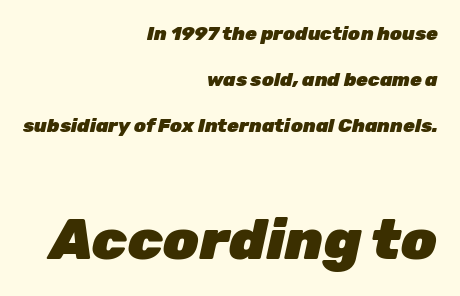
The following chunk of copy outweighs the initial chunk in type size. The rendering uses a large line-height, opening up the rows. Here the glyphs are tracked normally, forming tight word shapes. Note the varied advance widths — an 'i' is clearly narrower than an 'm'.
